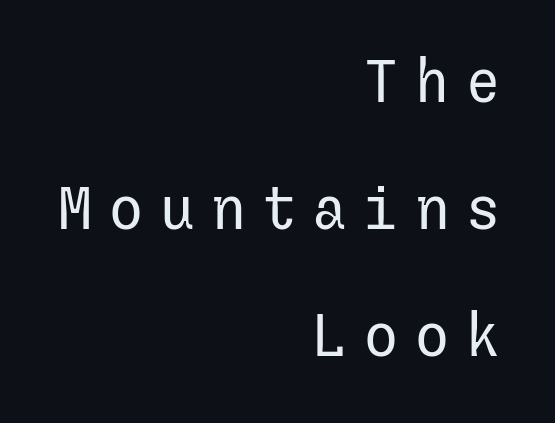
The image shows 60 px regular-weight sans-serif type, upright; set right-aligned, loose line spacing (2.12x), unusually wide letter spacing (+0.25 em), not underlined; low stroke contrast and a medium x-height.
